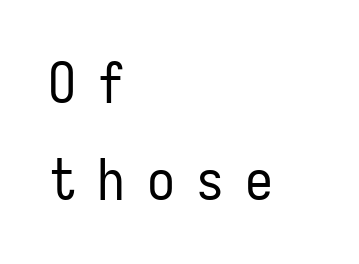
The font sits on the lighter half of the weight spectrum, regular included. Ascenders rise straight up at ninety degrees. Line beginnings align vertically; line endings do not. The passage shown is not underscored anywhere.
